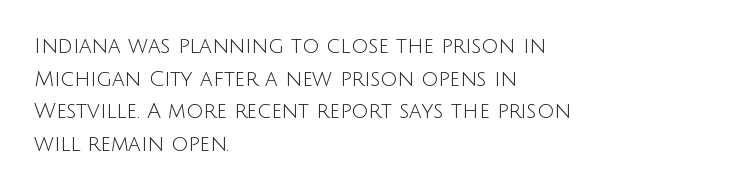
{"italic": "no", "bold": "no", "underline": "no", "align": "left", "line_spacing": "normal", "line_spacing_ratio": 1.55, "letter_spacing": "normal", "letter_spacing_em": 0.0, "glyph_px": 21}
